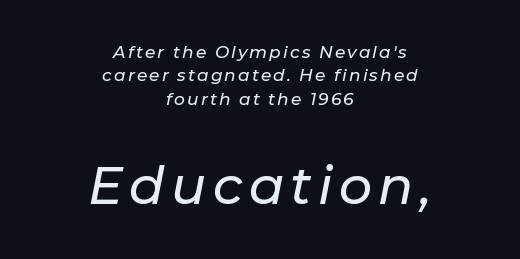
This layout puts the modest block above and the oversized block below. Any mark beneath the type? The region is blank. Think of a printed novel: that variable character pitch is what you see here. Leading: standard. The lines in this sample share a center point and differ in where they start and stop.
